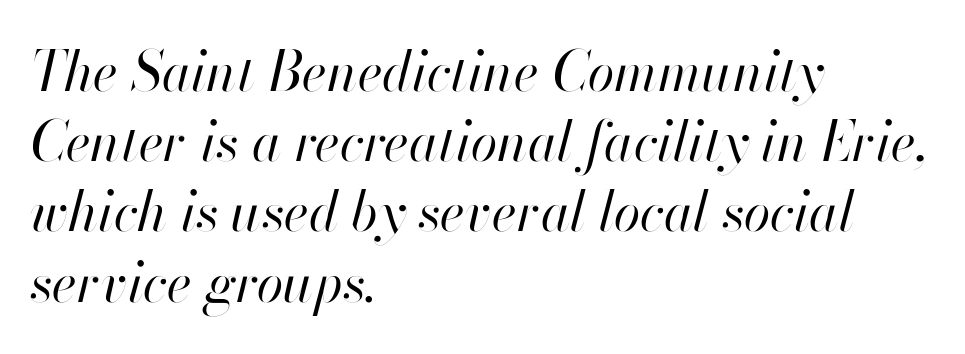
Q: Is the text bold? A: No.
Q: Is the text italic (slanted)? A: Yes, it leans right by about 13 degrees.
Q: Is the text underlined? A: No.
Q: How is the paragraph aligned? A: Left-aligned.
Q: Is the spacing between letters normal or unusually wide? A: Normal.
Q: Is the spacing between lines tight, normal or loose? A: Normal.
Q: Width (condensed, normal, or wide)? A: Normal.
Q: Stroke contrast? A: High.
Q: x-height? A: Small.
Q: Monospaced? A: No.
